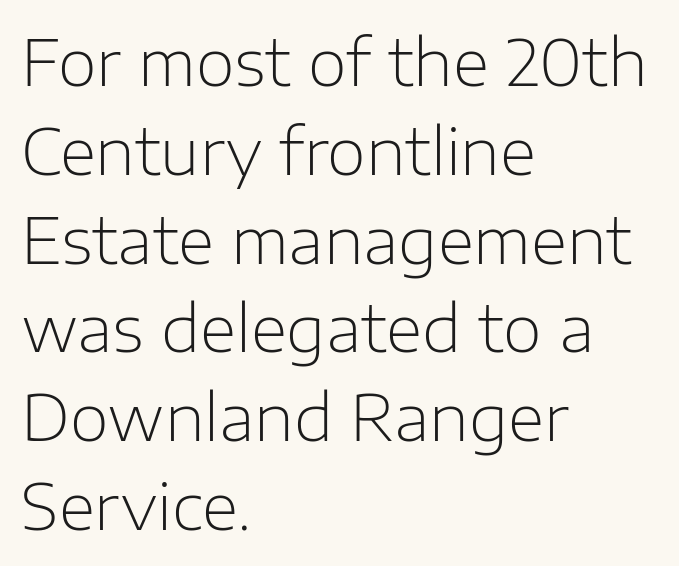
Q: Is the text bold? A: No.
Q: Is the text italic (slanted)? A: No, it is upright.
Q: Is the typeface a serif or a sans-serif typeface? A: Sans-serif.
Q: Is the text underlined? A: No.
Q: How is the paragraph aligned? A: Left-aligned.
Q: Is the spacing between letters normal or unusually wide? A: Normal.
Q: Is the spacing between lines tight, normal or loose? A: Normal.
Q: Width (condensed, normal, or wide)? A: Normal.
Q: Stroke contrast? A: Low.
Q: x-height? A: Medium.
Q: Monospaced? A: No.
